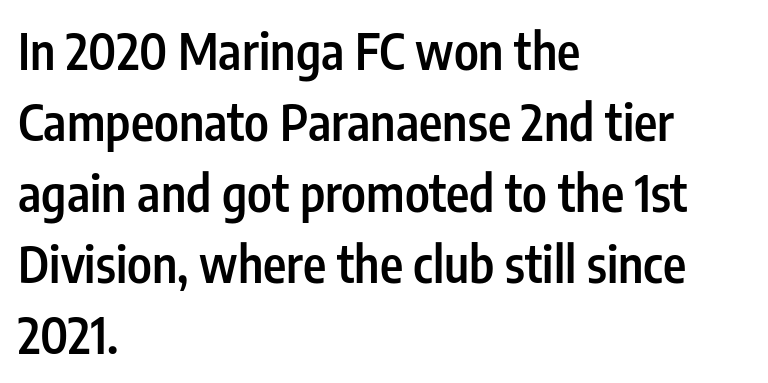
The image shows 50 px semibold, condensed sans-serif type, upright; set left-aligned, normal line spacing (1.42x), normal letter spacing, not underlined; low stroke contrast and a medium x-height.
